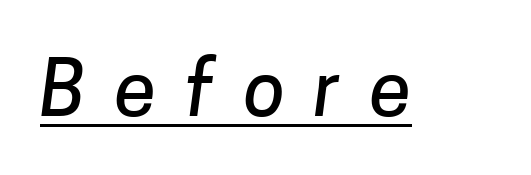
Q: Is the typeface a serif or a sans-serif typeface? A: Sans-serif.
Q: Is the text underlined? A: Yes.
Q: Is the spacing between letters normal or unusually wide? A: Unusually wide.
Q: Width (condensed, normal, or wide)? A: Normal.
Q: Stroke contrast? A: Low.
Q: x-height? A: Medium.
Q: Monospaced? A: No.
